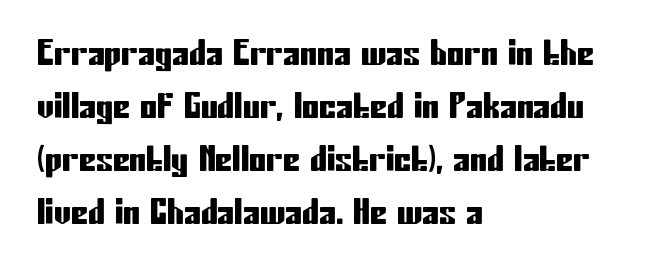
Q: Is the text italic (slanted)? A: No, it is upright.
Q: Is the typeface a serif or a sans-serif typeface? A: Sans-serif.
Q: Is the text underlined? A: No.
Q: How is the paragraph aligned? A: Left-aligned.
Q: Is the spacing between letters normal or unusually wide? A: Normal.
Q: Is the spacing between lines tight, normal or loose? A: Normal.
Q: Width (condensed, normal, or wide)? A: Condensed.
Q: Stroke contrast? A: Low.
Q: x-height? A: Medium.
Q: Monospaced? A: No.
